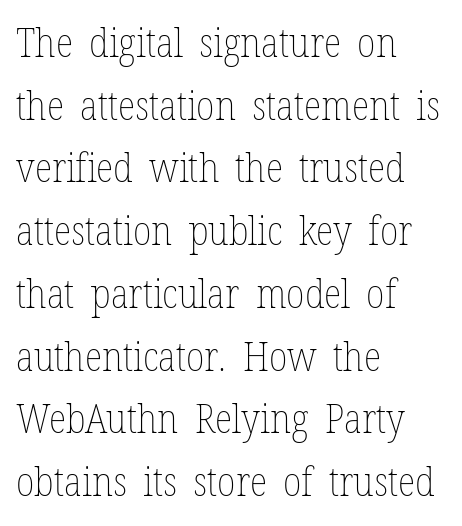
Casual observation: everything's shoved over to the left. Weight: regular or lighter. Lines of text with bare space underneath. If you measured baseline to baseline, you'd find a middling distance.
